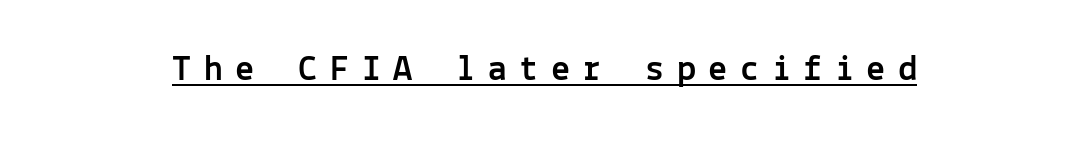
The image shows 38 px sans-serif type, upright, monospaced; set unusually wide letter spacing (+0.33 em), underlined; a medium x-height.
